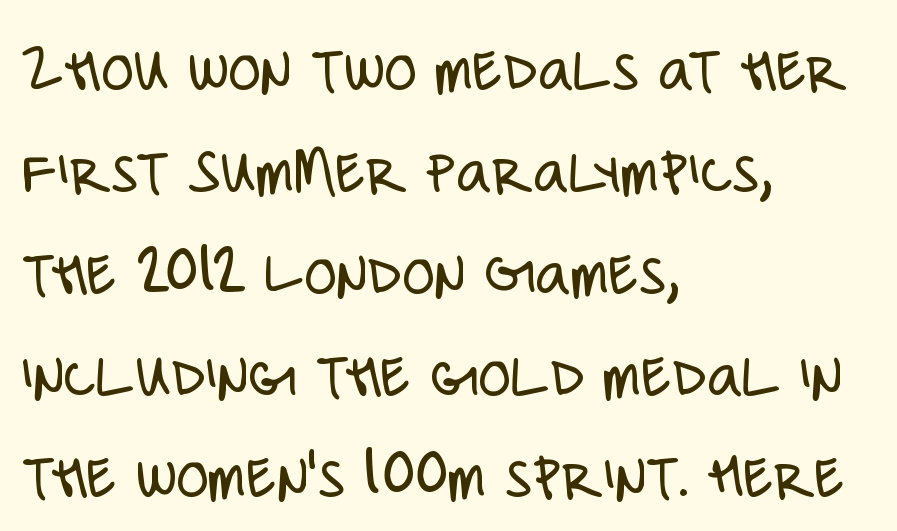
Q: Is the text bold? A: No.
Q: Is the text italic (slanted)? A: No, it is upright.
Q: Is the typeface a serif or a sans-serif typeface? A: Sans-serif.
Q: Is the text underlined? A: No.
Q: How is the paragraph aligned? A: Left-aligned.
Q: Is the spacing between letters normal or unusually wide? A: Normal.
Q: Is the spacing between lines tight, normal or loose? A: Normal.
Q: Width (condensed, normal, or wide)? A: Condensed.
Q: Stroke contrast? A: Low.
Q: x-height? A: Large.
Q: Monospaced? A: No.
